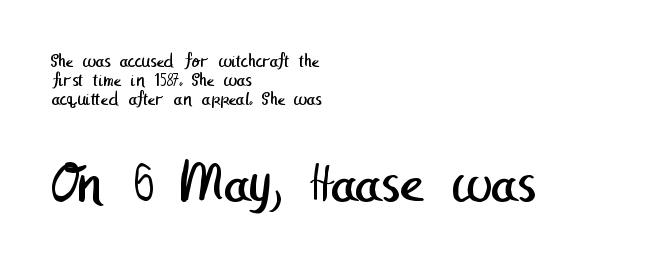
Each line starts at the same left margin while the right side varies. The characters are drawn with everyday or finer stroke widths. Nothing sits at the stroke ends, so this counts as sans-serif. Anything drawn beneath the words? Only blank space.
